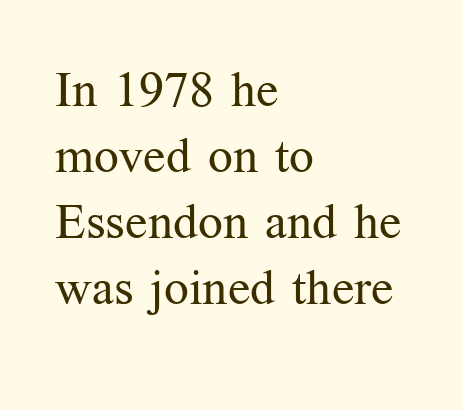
The image shows 49 px regular-weight serif type, upright; set left-aligned, normal line spacing (1.35x), normal letter spacing, not underlined; medium stroke contrast and a medium x-height.
